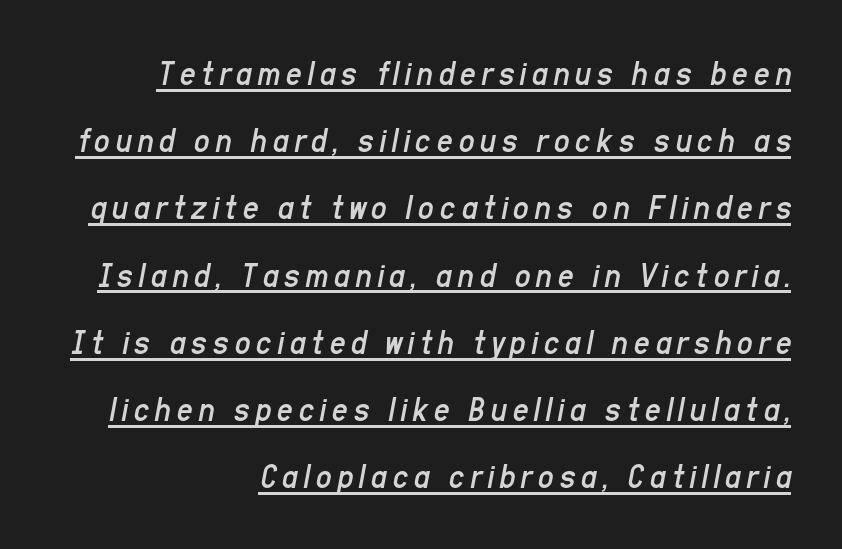
Q: Is the text bold? A: No.
Q: Is the text italic (slanted)? A: Yes, it leans right by about 11 degrees.
Q: Is the text underlined? A: Yes.
Q: How is the paragraph aligned? A: Right-aligned.
Q: Is the spacing between lines tight, normal or loose? A: Loose.
Q: Width (condensed, normal, or wide)? A: Condensed.
Q: Stroke contrast? A: Low.
Q: x-height? A: Medium.
Q: Monospaced? A: No.
